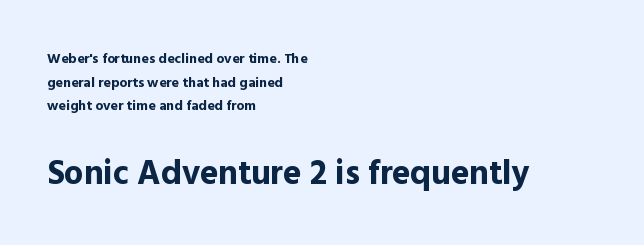
{"serif": "no", "italic": "no", "bold": "yes", "weight": "bold", "width": "normal", "x_height": "medium", "monospaced": "no", "underline": "no", "align": "left", "line_spacing": "normal", "line_spacing_ratio": 1.69, "letter_spacing": "normal", "letter_spacing_em": 0.0, "larger_block": "second", "size_ratio": 2.43, "glyph_px": 34}
